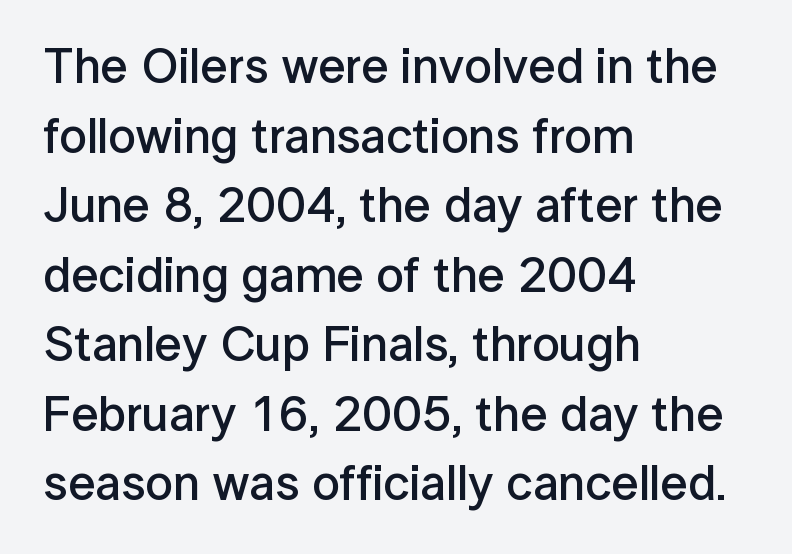
Q: Is the text bold? A: Semi-bold.
Q: Is the text italic (slanted)? A: No, it is upright.
Q: Is the typeface a serif or a sans-serif typeface? A: Sans-serif.
Q: Is the text underlined? A: No.
Q: How is the paragraph aligned? A: Left-aligned.
Q: Is the spacing between letters normal or unusually wide? A: Normal.
Q: Is the spacing between lines tight, normal or loose? A: Normal.
Q: Width (condensed, normal, or wide)? A: Normal.
Q: Stroke contrast? A: Low.
Q: x-height? A: Medium.
Q: Monospaced? A: No.
